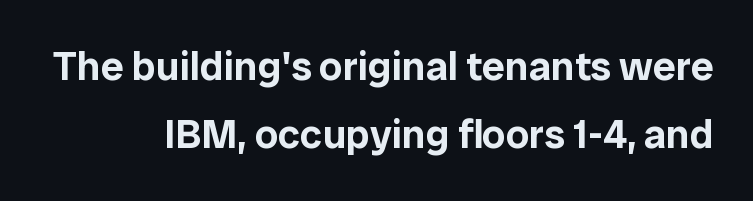
The image shows 41 px sans-serif type, upright; set right-aligned, normal line spacing (1.66x), normal letter spacing, not underlined; low stroke contrast and a medium x-height.
